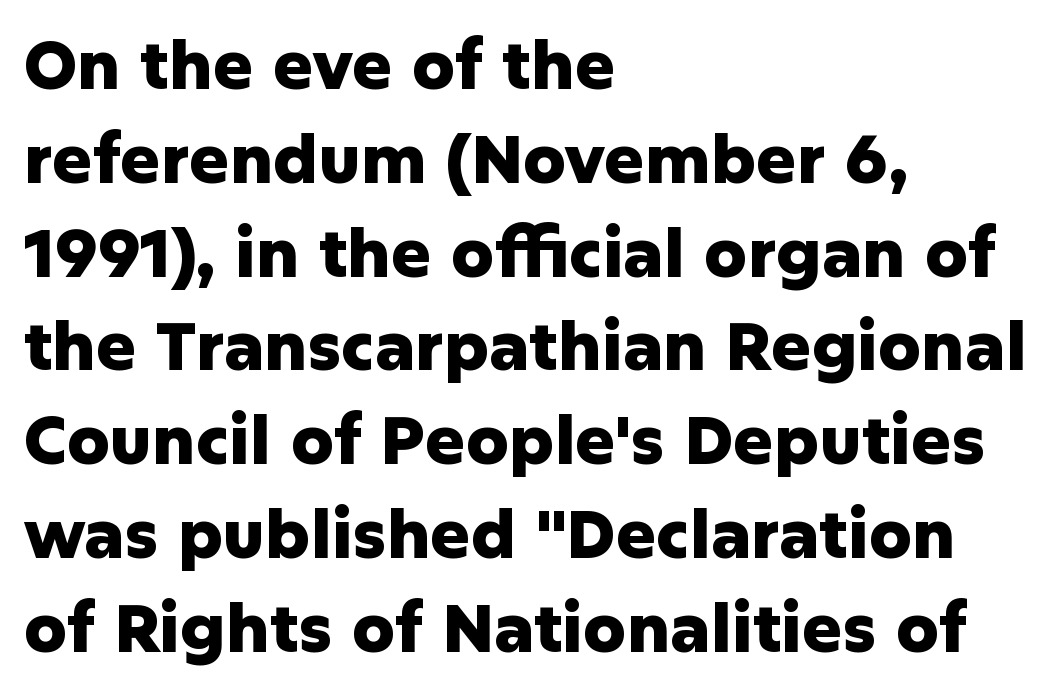
{"serif": "no", "italic": "no", "bold": "yes", "weight": "heavy", "width": "normal", "stroke_contrast": "low", "x_height": "medium", "monospaced": "no", "underline": "no", "align": "left", "line_spacing": "normal", "line_spacing_ratio": 1.4, "letter_spacing": "normal", "letter_spacing_em": 0.0, "glyph_px": 67}
